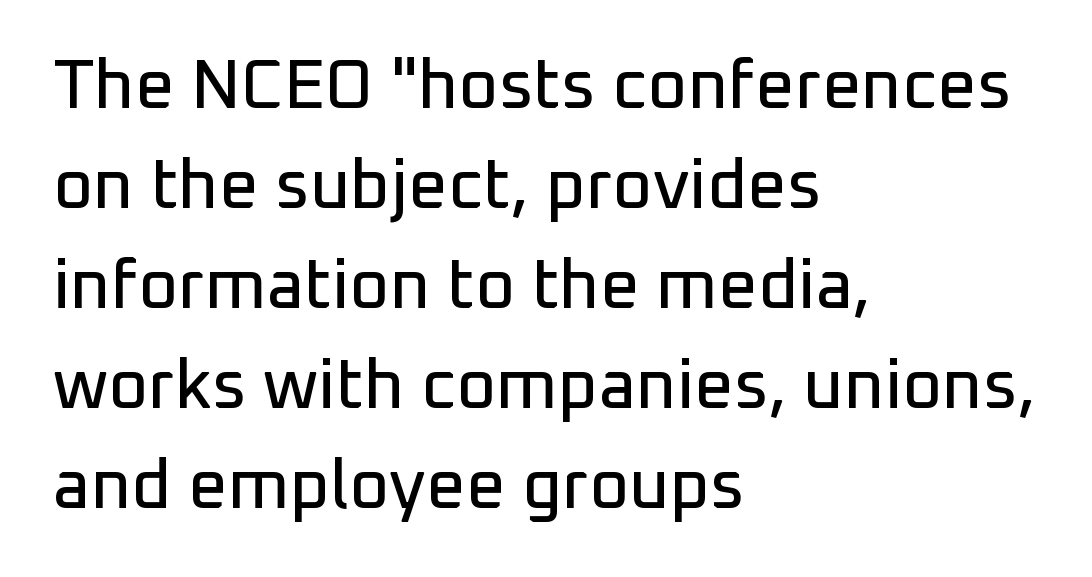
Leading matches the norm, producing a regular column. The face used here is proportionally spaced, like ordinary book or web type. The designer went with a sans here, leaving each stem footless. The letterforms sit shoulder to shoulder at normal distance. Is the block centered? No — it sits flush against the left margin. Unmarked baselines from the first word to the last.
